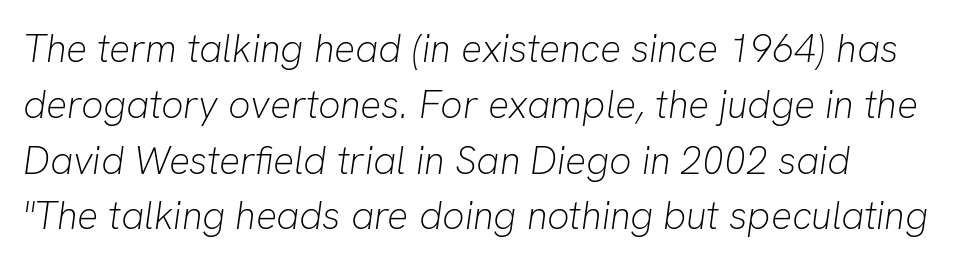
The image shows 39 px light type, italic (leaning right); set left-aligned, normal line spacing (1.43x), normal letter spacing, not underlined; low stroke contrast and a medium x-height.
